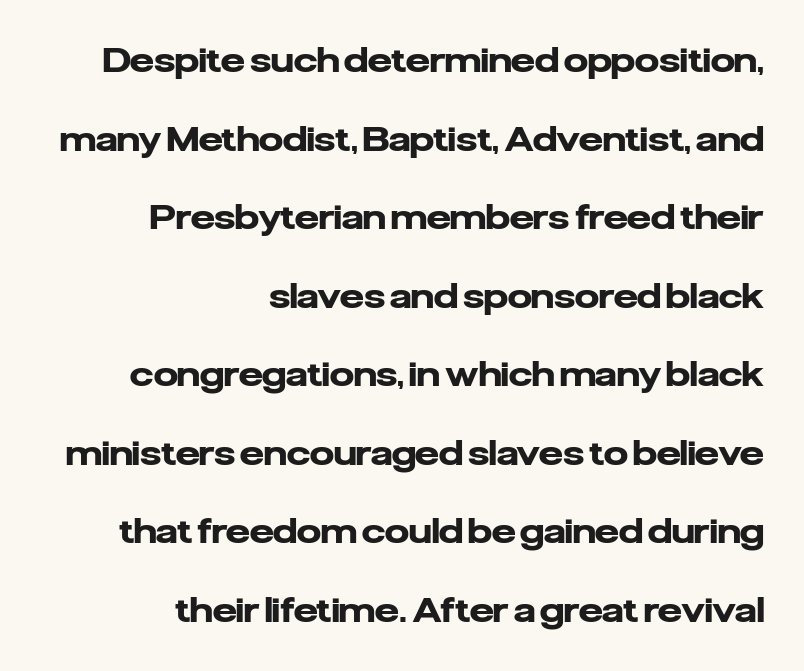
The image shows 34 px heavy sans-serif type, upright; set right-aligned, loose line spacing (2.31x), normal letter spacing, not underlined; low stroke contrast and a medium x-height.
